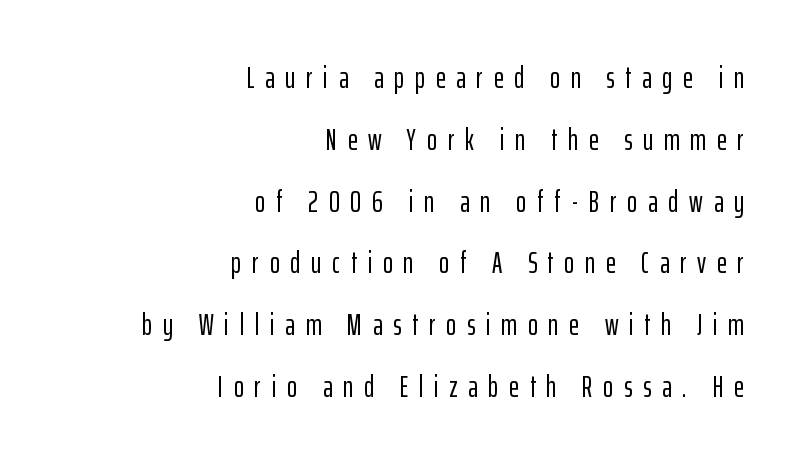
{"serif": "no", "italic": "no", "width": "condensed", "stroke_contrast": "low", "x_height": "medium", "monospaced": "no", "underline": "no", "align": "right", "line_spacing": "loose", "line_spacing_ratio": 2.06, "letter_spacing": "wide", "letter_spacing_em": 0.36, "glyph_px": 30}
